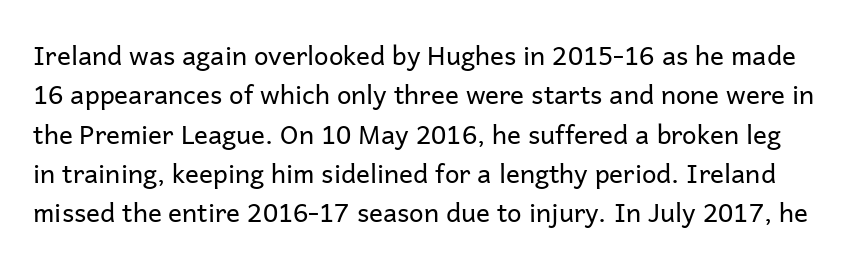
{"italic": "no", "bold": "no", "underline": "no", "line_spacing": "normal", "line_spacing_ratio": 1.51, "letter_spacing": "normal", "letter_spacing_em": 0.0, "glyph_px": 26}
